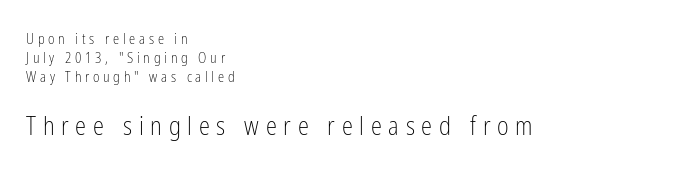
The image shows 25 px text type, upright; set left-aligned, normal line spacing (1.35x), unusually wide letter spacing (+0.27 em), not underlined; the second (bottom) block is 1.79x larger.
